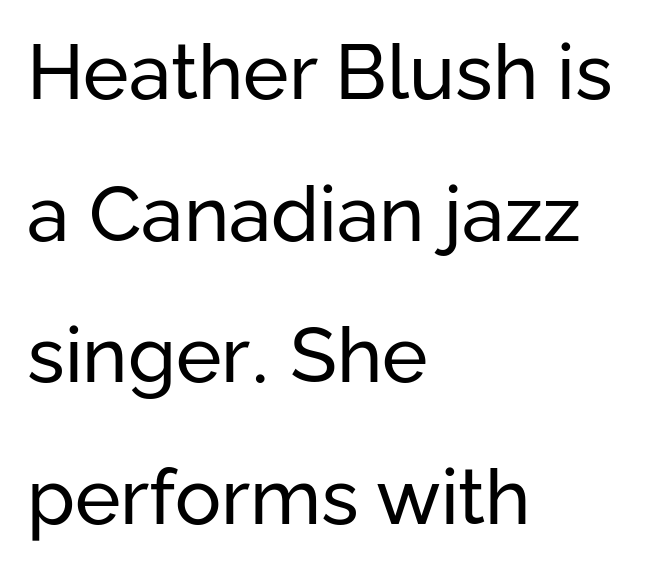
The passage shown is typeset with a sans-serif family. Is the letter spacing exaggerated? No — it looks like the ordinary default. Glance below the letters and you will spot only blank space. A light-to-regular cut is what we see here.
